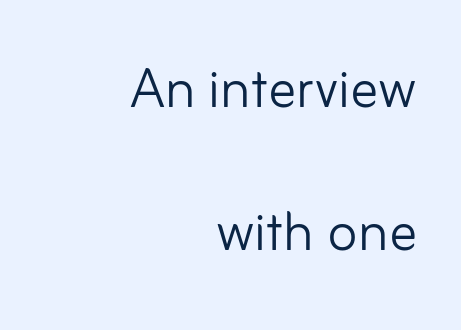
The image shows 70 px light sans-serif type, upright; set right-aligned, loose line spacing (2.05x), normal letter spacing, not underlined; low stroke contrast and a small x-height.
